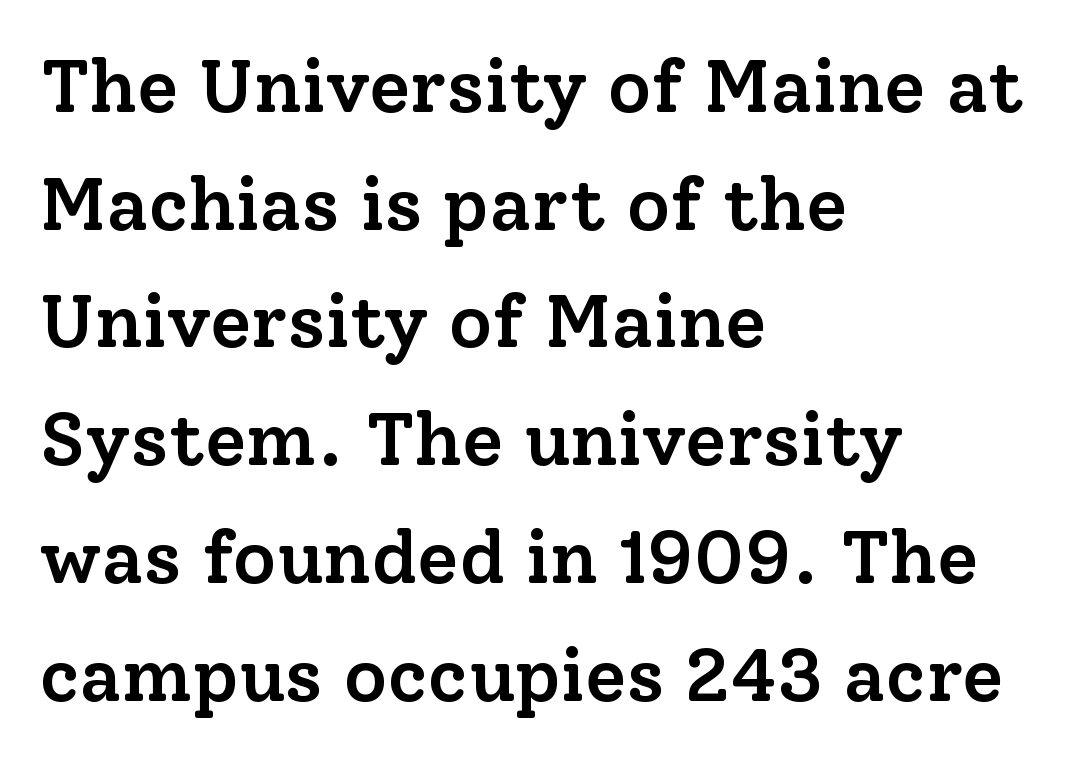
Q: Is the text bold? A: Semi-bold.
Q: Is the text italic (slanted)? A: No, it is upright.
Q: Is the typeface a serif or a sans-serif typeface? A: Serif.
Q: Is the text underlined? A: No.
Q: How is the paragraph aligned? A: Left-aligned.
Q: Is the spacing between letters normal or unusually wide? A: Normal.
Q: Is the spacing between lines tight, normal or loose? A: Normal.
Q: Width (condensed, normal, or wide)? A: Normal.
Q: Stroke contrast? A: Low.
Q: x-height? A: Medium.
Q: Monospaced? A: No.
